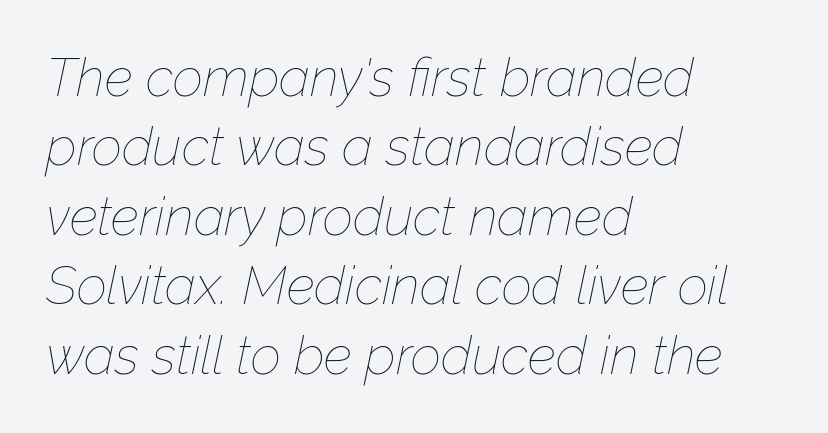
{"italic": "yes", "lean": "right", "slant_degrees": 12, "bold": "no", "weight": "thin", "width": "normal", "stroke_contrast": "low", "x_height": "medium", "monospaced": "no", "underline": "no", "align": "left", "line_spacing": "normal", "line_spacing_ratio": 1.31, "letter_spacing": "normal", "letter_spacing_em": 0.0, "glyph_px": 53}
